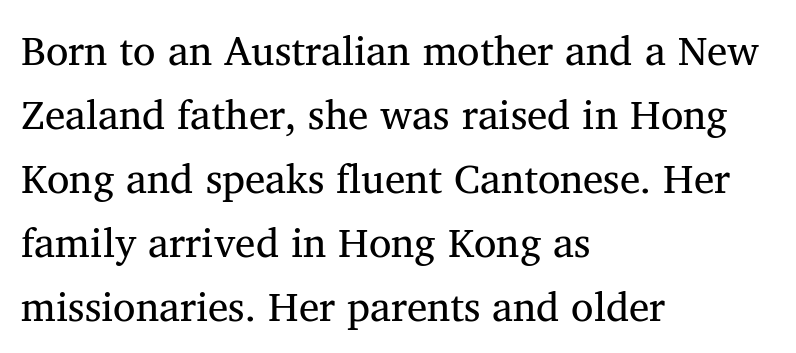
The image shows 41 px regular-weight serif type, upright; set left-aligned, normal line spacing (1.56x), normal letter spacing, not underlined; medium stroke contrast and a medium x-height.
